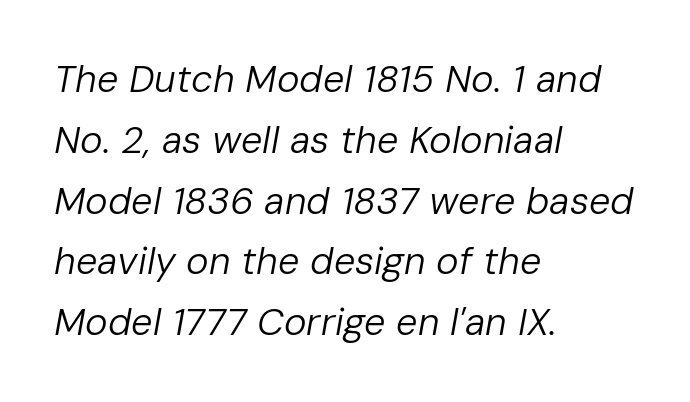
The image shows 38 px regular-weight type, italic (leaning right); set left-aligned, normal line spacing (1.6x), normal letter spacing, not underlined; low stroke contrast and a medium x-height.
